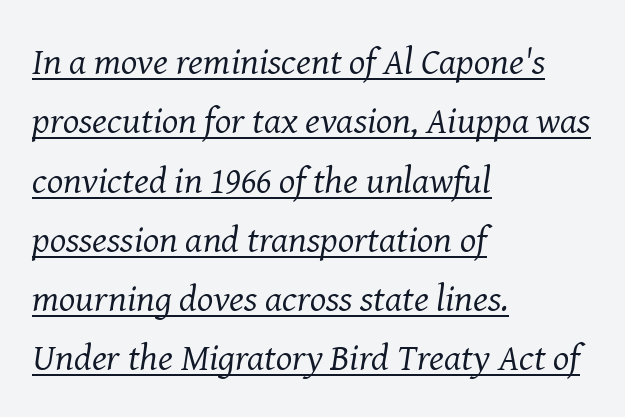
{"serif": "yes", "italic": "yes", "lean": "right", "slant_degrees": 8, "bold": "no", "weight": "regular", "width": "normal", "stroke_contrast": "medium", "x_height": "medium", "monospaced": "no", "underline": "yes", "align": "left", "line_spacing": "normal", "line_spacing_ratio": 1.56, "letter_spacing": "normal", "letter_spacing_em": 0.0, "glyph_px": 38}
